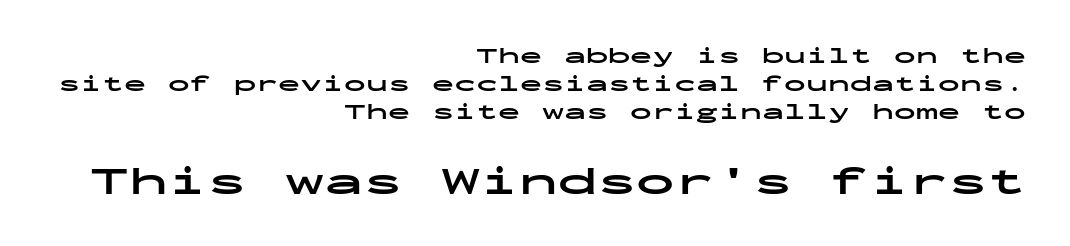
Two sizes are in play, and the larger belongs to the second block. You could count columns in this text — the font is strictly monospaced. You can tell it's not italic because the verticals are truly vertical. Are there feet on the stems? There aren't — it's a sans. Horizontal bands of white between lines are of average thickness.
